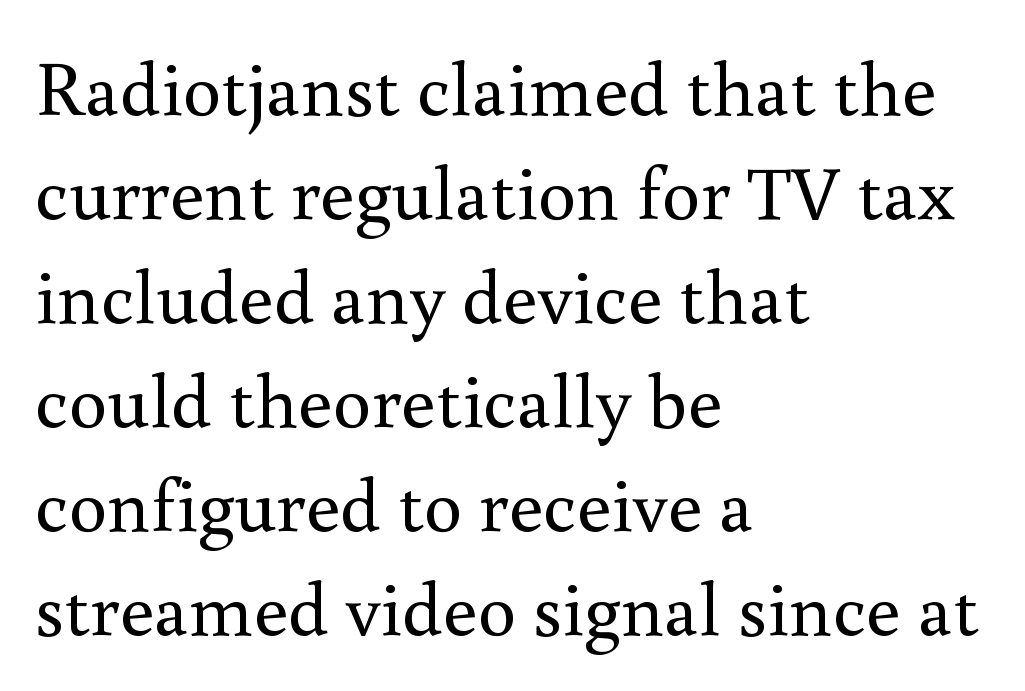
One-word summary of the alignment: left. Reading down the column, the eye jumps a familiar distance to each next line. Style check: upright. Each letter keeps its own natural width here, so spacing adapts to shape. Is the stroke heavy? The answer is a plain regular-or-lighter. The string is rendered with underlining switched off.
